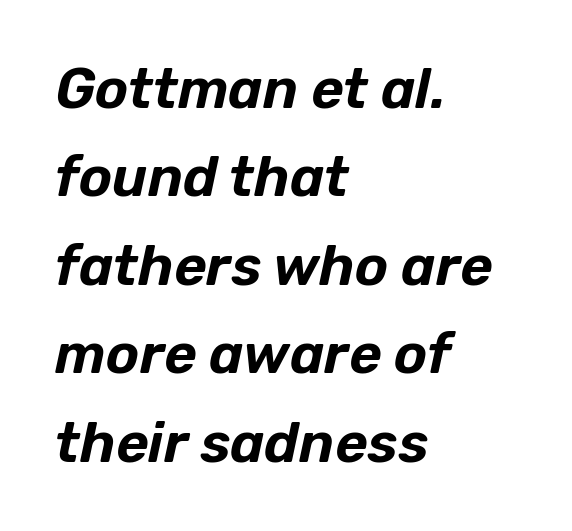
The image shows 56 px text type, italic (leaning right); set left-aligned, normal line spacing (1.58x), normal letter spacing, not underlined; low stroke contrast and a medium x-height.
